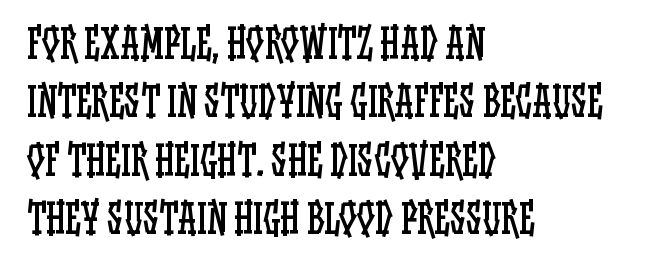
Inter-character spacing is left at the font's built-in metrics. Ink coverage per letter is moderate at most. The area under the type is left untouched. Horizontal alignment here is leftward, the default for most running prose.
